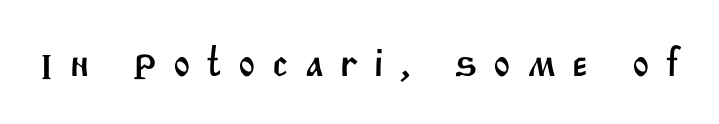
The image shows 41 px sans-serif type; set unusually wide letter spacing (+0.39 em), not underlined; medium stroke contrast and a large x-height.
